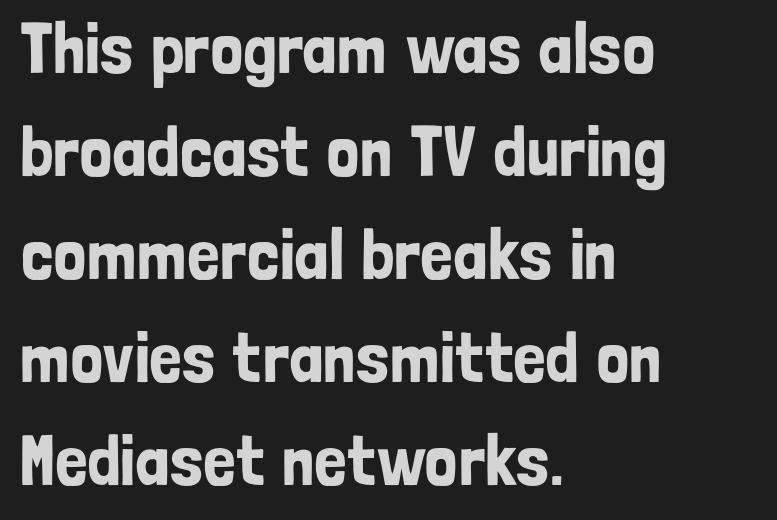
Q: Is the text italic (slanted)? A: No, it is upright.
Q: Is the typeface a serif or a sans-serif typeface? A: Sans-serif.
Q: Is the text underlined? A: No.
Q: How is the paragraph aligned? A: Left-aligned.
Q: Is the spacing between letters normal or unusually wide? A: Normal.
Q: Is the spacing between lines tight, normal or loose? A: Normal.
Q: Width (condensed, normal, or wide)? A: Condensed.
Q: Stroke contrast? A: Low.
Q: x-height? A: Medium.
Q: Monospaced? A: No.
